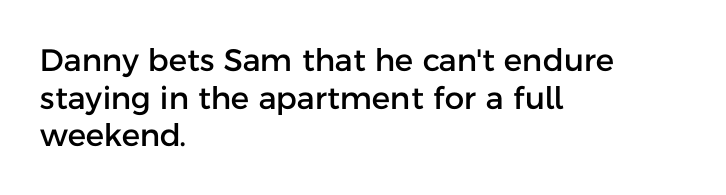
{"serif": "no", "italic": "no", "width": "normal", "stroke_contrast": "low", "x_height": "medium", "monospaced": "no", "underline": "no", "align": "left", "line_spacing_ratio": 1.21, "letter_spacing": "normal", "letter_spacing_em": 0.0, "glyph_px": 31}
